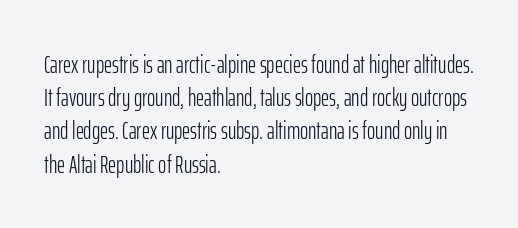
Q: Is the text bold? A: No.
Q: Is the text italic (slanted)? A: No, it is upright.
Q: Is the text underlined? A: No.
Q: How is the paragraph aligned? A: Left-aligned.
Q: Is the spacing between letters normal or unusually wide? A: Normal.
Q: Is the spacing between lines tight, normal or loose? A: Normal.
